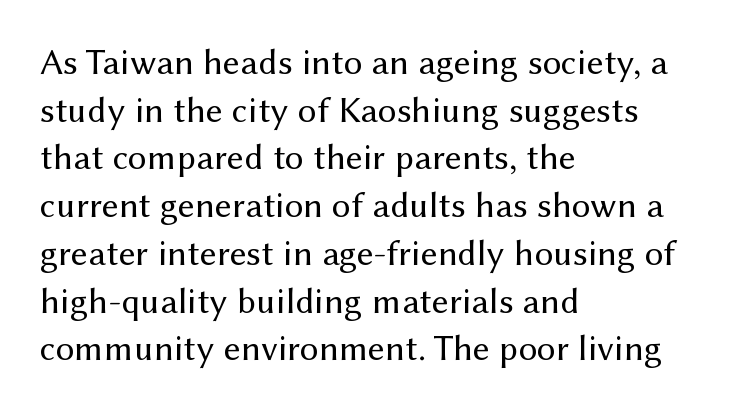
The image shows 37 px regular-weight sans-serif type, upright; set left-aligned, normal line spacing (1.29x), normal letter spacing, not underlined; medium stroke contrast and a medium x-height.
